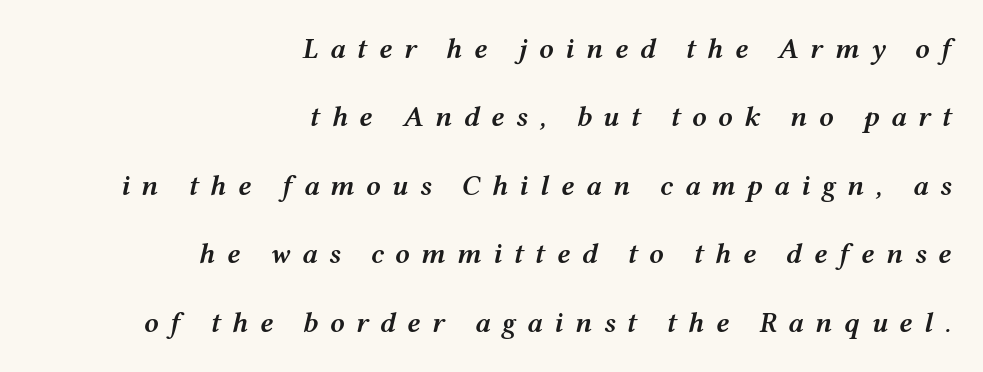
Q: Is the text bold? A: Semi-bold.
Q: Is the text italic (slanted)? A: Yes, it leans right by about 12 degrees.
Q: Is the text underlined? A: No.
Q: How is the paragraph aligned? A: Right-aligned.
Q: Is the spacing between letters normal or unusually wide? A: Unusually wide.
Q: Is the spacing between lines tight, normal or loose? A: Loose.
Q: Width (condensed, normal, or wide)? A: Wide.
Q: Stroke contrast? A: Medium.
Q: x-height? A: Medium.
Q: Monospaced? A: No.
